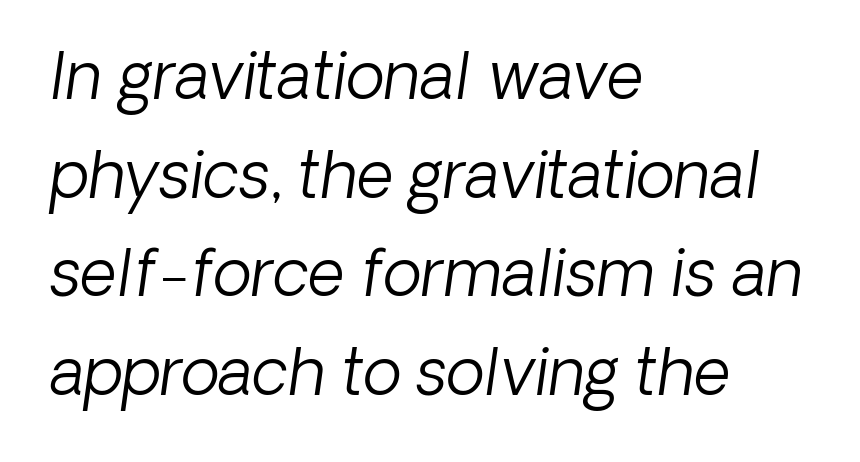
Q: Is the text bold? A: No.
Q: Is the typeface a serif or a sans-serif typeface? A: Sans-serif.
Q: Is the text underlined? A: No.
Q: How is the paragraph aligned? A: Left-aligned.
Q: Is the spacing between letters normal or unusually wide? A: Normal.
Q: Is the spacing between lines tight, normal or loose? A: Normal.
Q: Width (condensed, normal, or wide)? A: Normal.
Q: Stroke contrast? A: Low.
Q: x-height? A: Medium.
Q: Monospaced? A: No.
